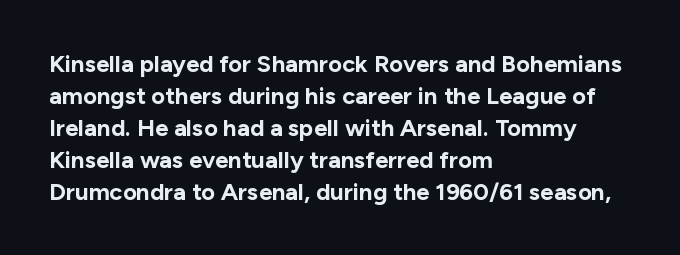
The image shows 24 px bold type, upright; set left-aligned, normal line spacing (1.33x), normal letter spacing, not underlined.
